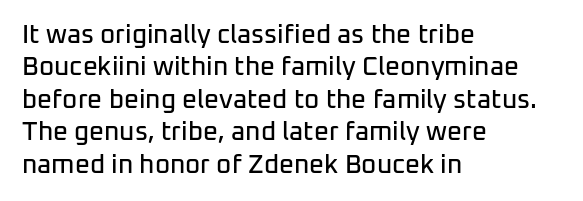
Q: Is the text italic (slanted)? A: No, it is upright.
Q: Is the text underlined? A: No.
Q: How is the paragraph aligned? A: Left-aligned.
Q: Is the spacing between letters normal or unusually wide? A: Normal.
Q: Is the spacing between lines tight, normal or loose? A: Normal.
